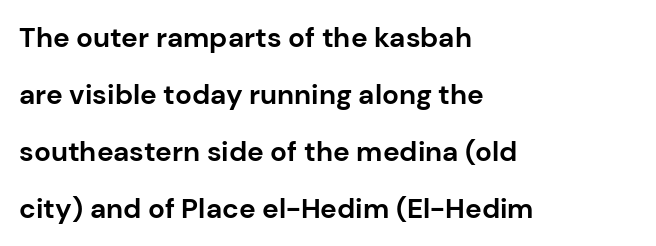
{"serif": "no", "italic": "no", "bold": "yes", "weight": "bold", "width": "normal", "stroke_contrast": "low", "x_height": "medium", "monospaced": "no", "underline": "no", "align": "left", "line_spacing": "loose", "line_spacing_ratio": 2.03, "letter_spacing": "normal", "letter_spacing_em": 0.0, "glyph_px": 28}
